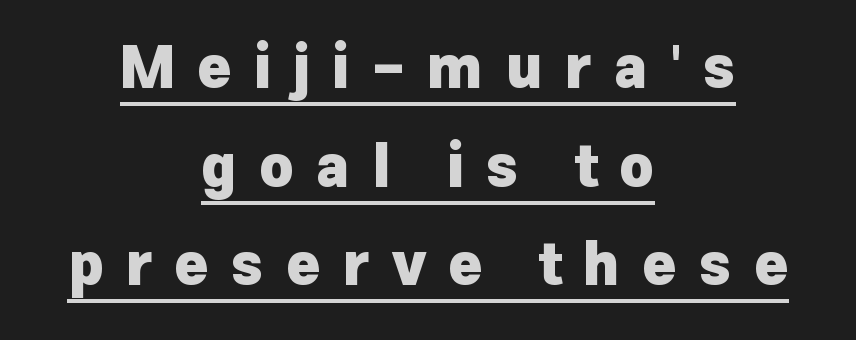
The image shows 58 px heavy sans-serif type, upright; set centered, normal line spacing (1.7x), unusually wide letter spacing (+0.38 em), underlined; low stroke contrast and a medium x-height.
